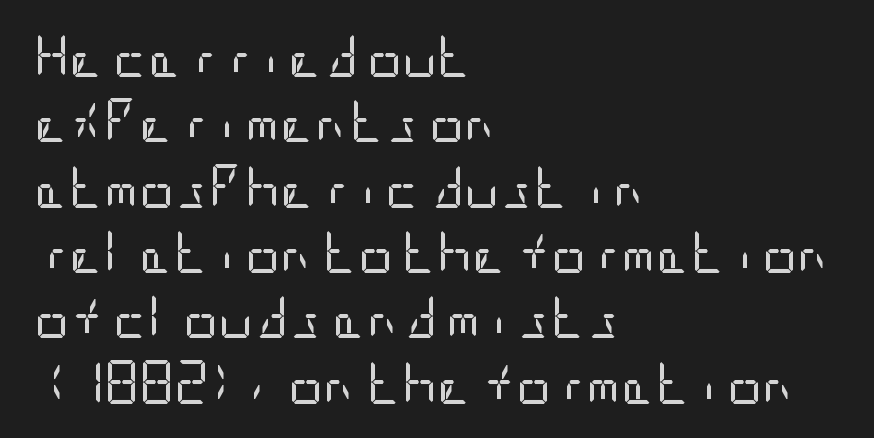
The image shows 43 px regular-weight, condensed sans-serif type, upright; set left-aligned, normal line spacing (1.52x), normal letter spacing, not underlined; low stroke contrast and a large x-height.
